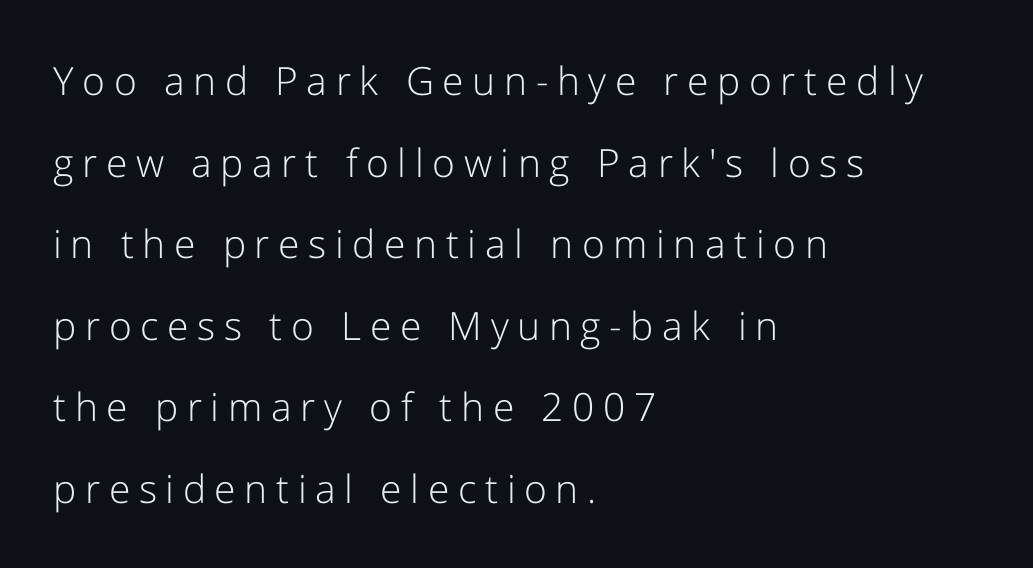
Airy leading. Weight: in the light-to-regular range. The face used here is rendered with a markedly widened letterfit. A student would call this left alignment; a typographer would say flush left, rag right. These lines were composed using upright roman letters.
